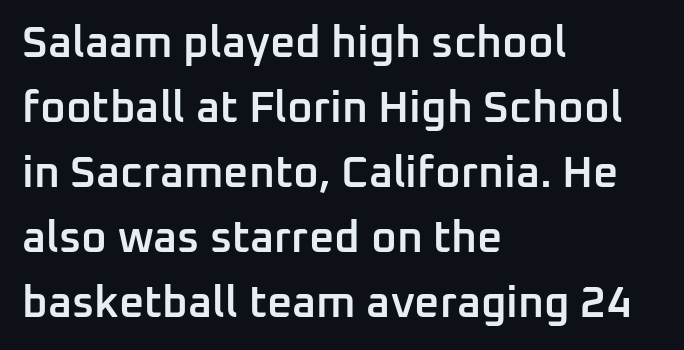
The image shows 44 px semibold sans-serif type, upright; set left-aligned, normal line spacing (1.48x), normal letter spacing, not underlined; low stroke contrast and a medium x-height.
